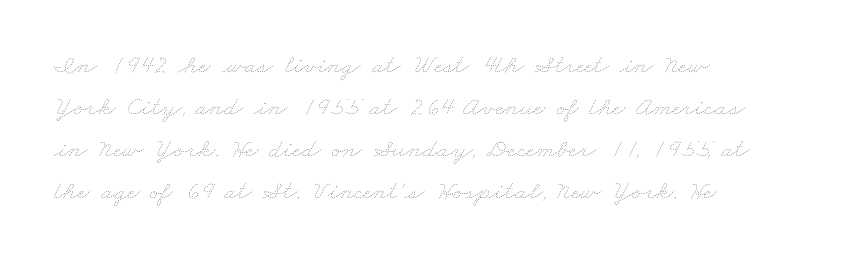
Q: Is the text bold? A: No.
Q: Is the text underlined? A: No.
Q: How is the paragraph aligned? A: Left-aligned.
Q: Is the spacing between letters normal or unusually wide? A: Normal.
Q: Is the spacing between lines tight, normal or loose? A: Normal.
